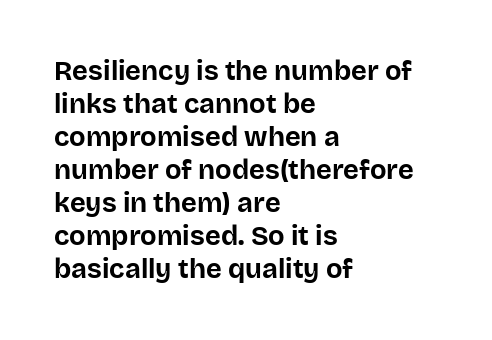
{"italic": "no", "bold": "yes", "underline": "no", "align": "left", "line_spacing_ratio": 1.22, "letter_spacing": "normal", "letter_spacing_em": 0.0, "glyph_px": 27}
